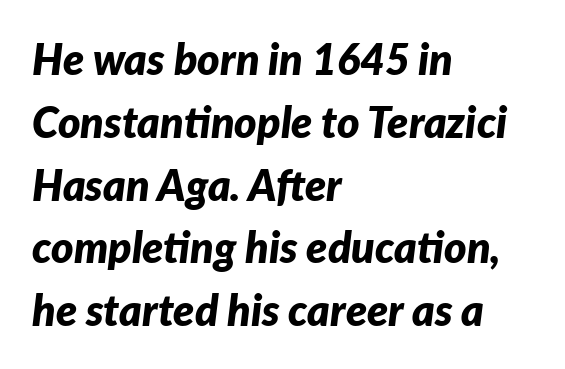
The lines sit at an ordinary, default distance from one another. Set as a true bold cut, around the 700 mark. The compositor pushed each line to the left boundary. Style check: oblique. The passage shown is typed in a proportional face where columns would drift. Spacing between characters is what you'd get straight out of the box.
